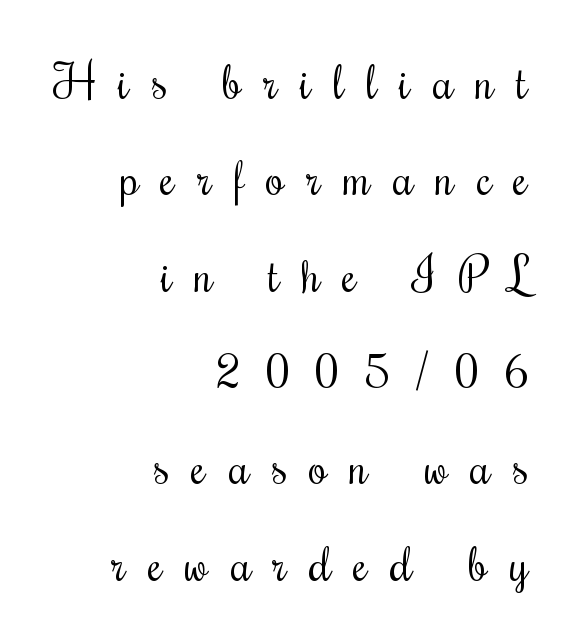
The setting favours the right margin, as signatures and pull-quotes sometimes do. No letter is thick-stroked: the sample isn't bold. Vertically, the passage feels expansive, rows floating well apart. The rendering uses natural spacing where letterforms have individual widths. The face used here is rendered with a markedly widened letterfit. Type without underlining.
